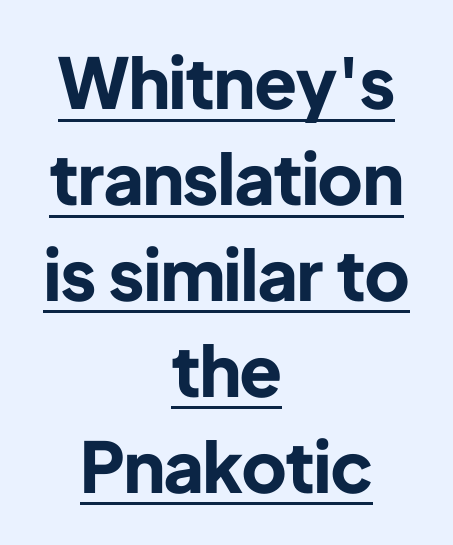
{"serif": "no", "italic": "no", "bold": "yes", "weight": "bold", "width": "normal", "stroke_contrast": "low", "x_height": "medium", "monospaced": "no", "underline": "yes", "align": "center", "line_spacing": "normal", "line_spacing_ratio": 1.37, "letter_spacing": "normal", "letter_spacing_em": 0.0, "glyph_px": 70}
